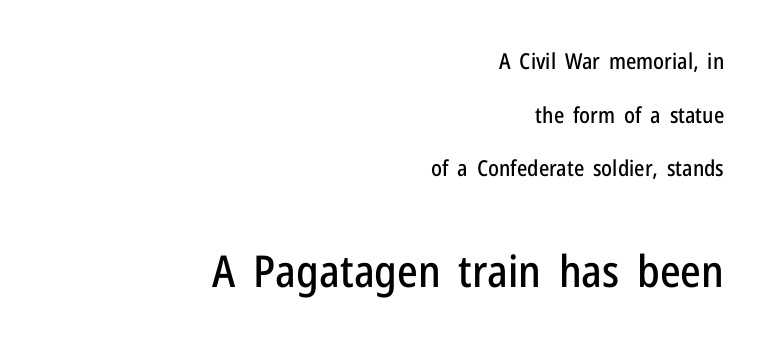
Tracking here is standard; glyphs follow each other at the usual distance. Every character sits straight up, as roman type does. What kind of face is this? One without serifs — a sans. Size hierarchy here favors the trailing block over the leading one.
